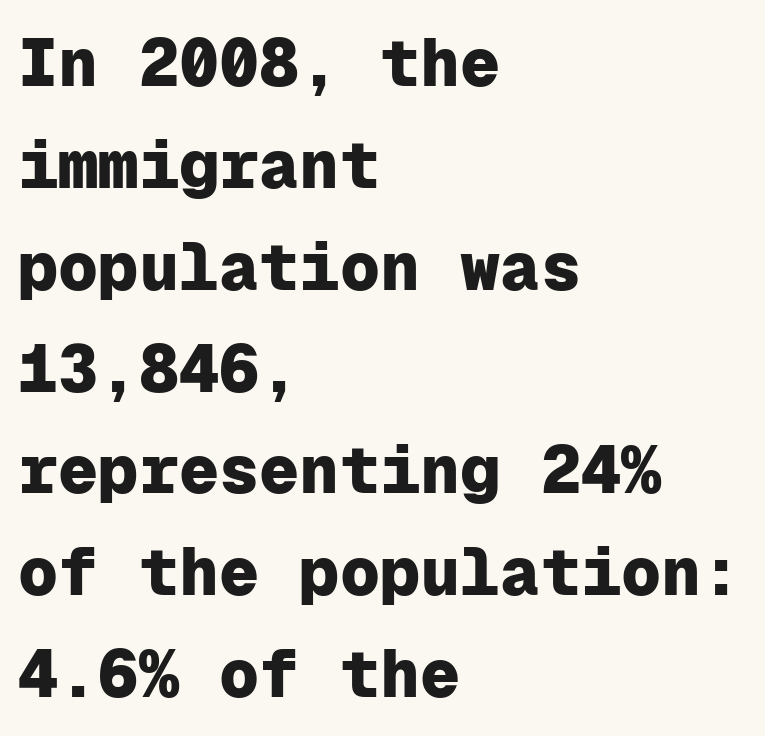
Left-aligned paragraph, ragged on the right. How would I describe the line gaps? Plain and ordinary. Monospaced: the letters line up in strict vertical columns. Any mark beneath the type? The region is blank.
